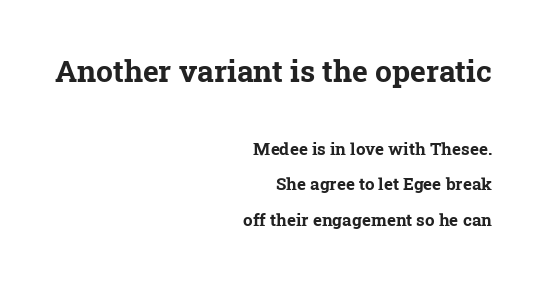
The image shows 30 px bold serif type; set right-aligned, loose line spacing (2.09x), normal letter spacing, not underlined; the first (top) block is 1.76x larger; low stroke contrast and a medium x-height.
